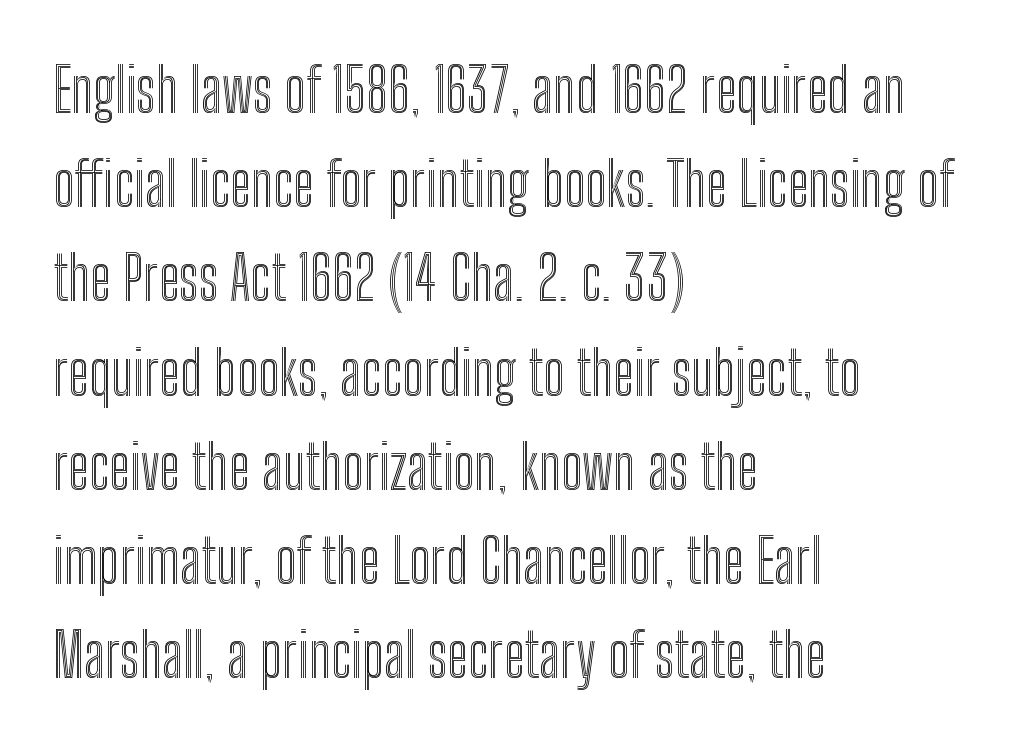
Q: Is the text italic (slanted)? A: No, it is upright.
Q: Is the text underlined? A: No.
Q: How is the paragraph aligned? A: Left-aligned.
Q: Is the spacing between letters normal or unusually wide? A: Normal.
Q: Is the spacing between lines tight, normal or loose? A: Normal.
Q: Width (condensed, normal, or wide)? A: Condensed.
Q: x-height? A: Medium.
Q: Monospaced? A: No.
